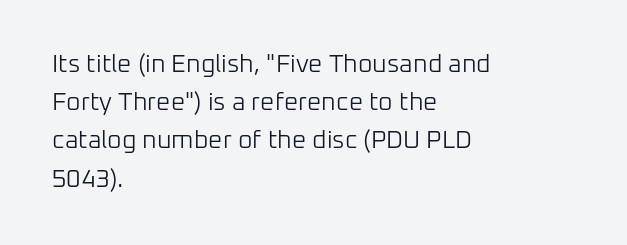
{"italic": "no", "bold": "no", "underline": "no", "align": "left", "line_spacing": "normal", "line_spacing_ratio": 1.53, "letter_spacing": "normal", "letter_spacing_em": 0.0, "glyph_px": 25}
